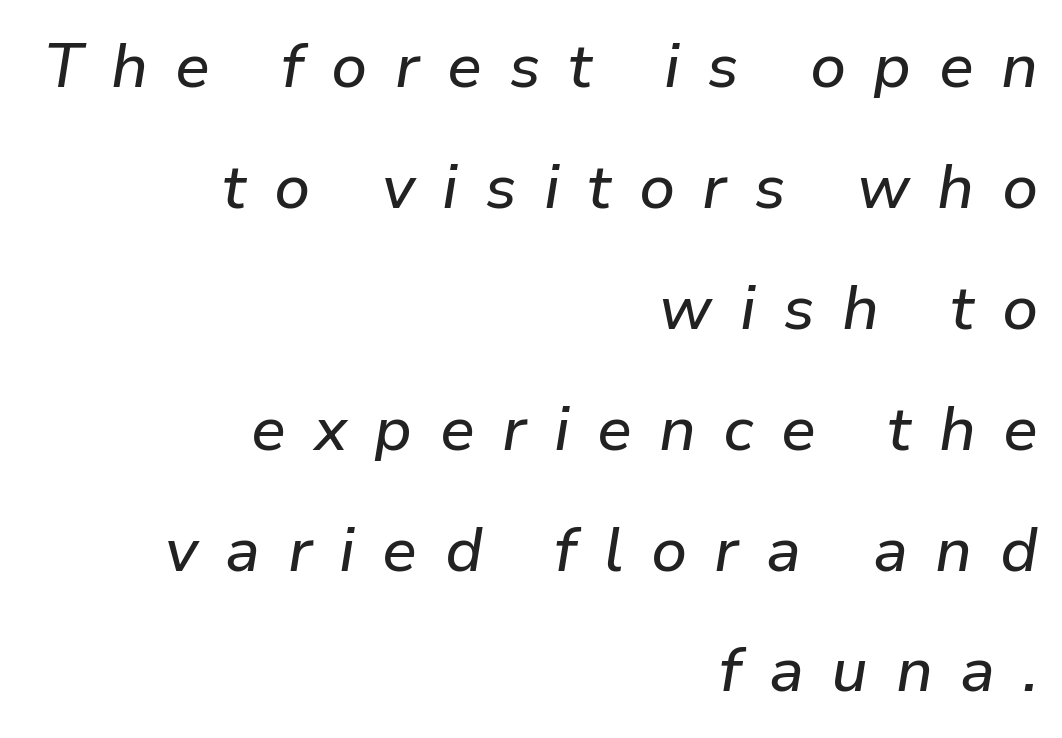
Q: Is the text italic (slanted)? A: Yes, it leans right by about 9 degrees.
Q: Is the text underlined? A: No.
Q: How is the paragraph aligned? A: Right-aligned.
Q: Is the spacing between letters normal or unusually wide? A: Unusually wide.
Q: Is the spacing between lines tight, normal or loose? A: Loose.
Q: Width (condensed, normal, or wide)? A: Normal.
Q: Stroke contrast? A: Low.
Q: x-height? A: Medium.
Q: Monospaced? A: No.
